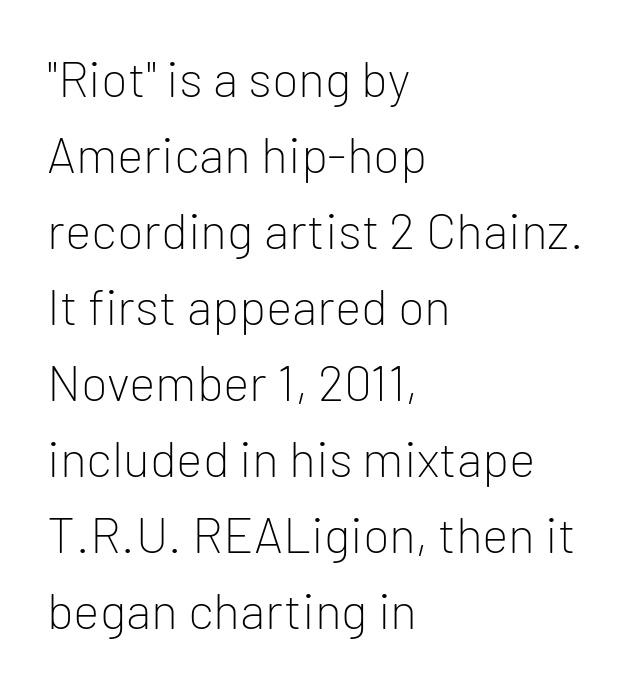
The image shows 50 px light sans-serif type, upright; set left-aligned, normal line spacing (1.52x), normal letter spacing, not underlined; low stroke contrast and a medium x-height.
